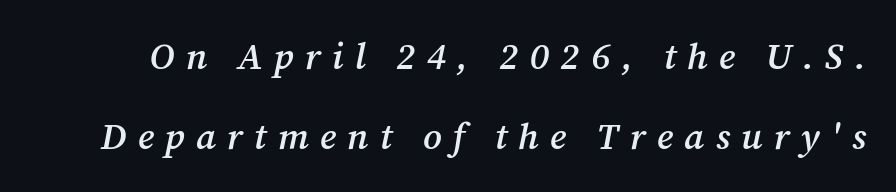
Emphasis by weight is partial: semibold. The gaps between neighbouring characters are conspicuously large. Is this a sans? No — the strokes have serifs. Do the characters align in a grid? No, the font is proportional. The specimen reads as italic at a glance. The string is rendered with underlining switched off.
